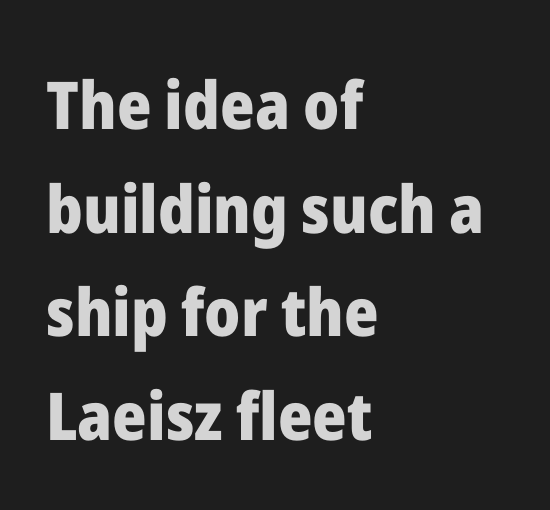
Q: Is the text bold? A: Yes.
Q: Is the text italic (slanted)? A: No, it is upright.
Q: Is the typeface a serif or a sans-serif typeface? A: Sans-serif.
Q: Is the text underlined? A: No.
Q: How is the paragraph aligned? A: Left-aligned.
Q: Is the spacing between letters normal or unusually wide? A: Normal.
Q: Is the spacing between lines tight, normal or loose? A: Normal.
Q: Width (condensed, normal, or wide)? A: Normal.
Q: Stroke contrast? A: Low.
Q: x-height? A: Medium.
Q: Monospaced? A: No.
